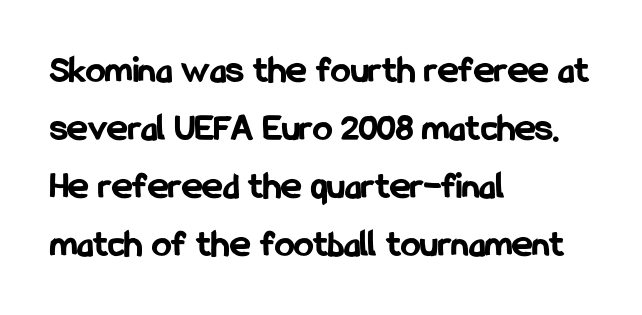
This sample uses plain, unmodified letter spacing. Heavy-handed strokes throughout: this text is bold. The paragraph has a hard left edge and a soft right edge. Interline gaps are of average width in this sample.
